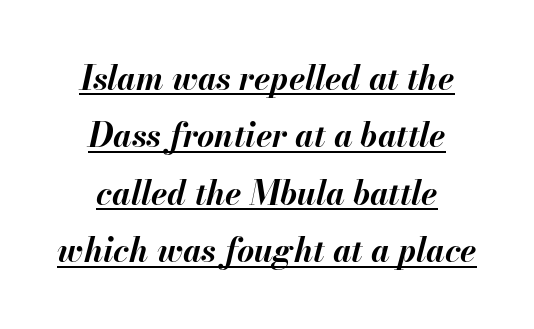
{"italic": "yes", "lean": "right", "slant_degrees": 13, "bold": "yes", "weight": "bold", "width": "normal", "stroke_contrast": "medium", "x_height": "small", "monospaced": "no", "underline": "yes", "align": "center", "line_spacing_ratio": 1.74, "letter_spacing": "normal", "letter_spacing_em": 0.0, "glyph_px": 33}
